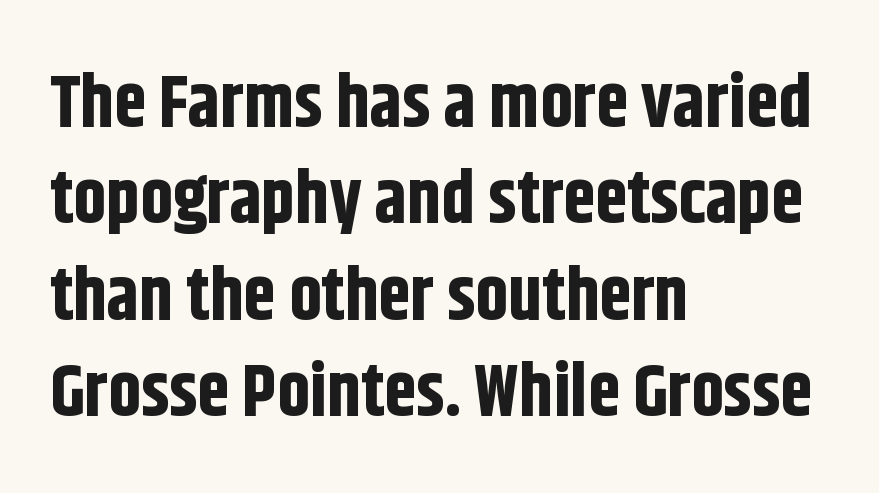
The image shows 73 px bold, condensed sans-serif type, upright; set left-aligned, normal line spacing (1.32x), normal letter spacing, not underlined; low stroke contrast and a large x-height.
